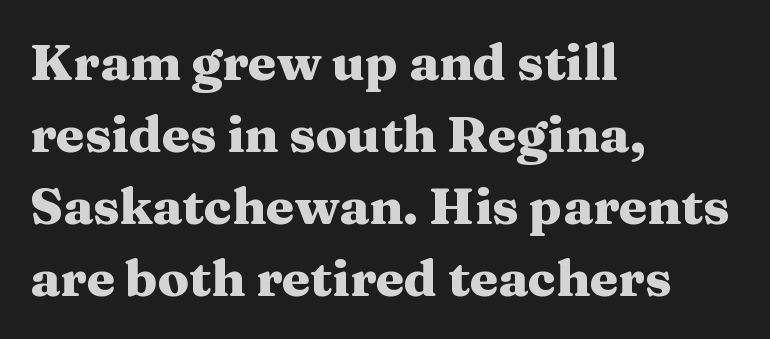
The image shows 51 px heavy, wide serif type, upright; set left-aligned, normal line spacing (1.41x), normal letter spacing, not underlined; medium stroke contrast and a medium x-height.
